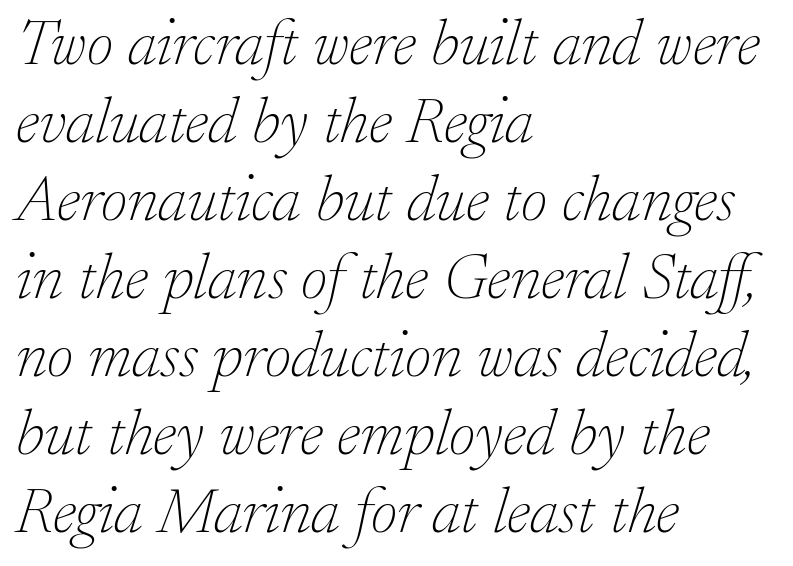
{"serif": "yes", "italic": "yes", "lean": "right", "slant_degrees": 17, "bold": "no", "weight": "thin", "width": "normal", "stroke_contrast": "low", "x_height": "small", "monospaced": "no", "underline": "no", "align": "left", "line_spacing_ratio": 1.2, "letter_spacing": "normal", "letter_spacing_em": 0.0, "glyph_px": 65}
